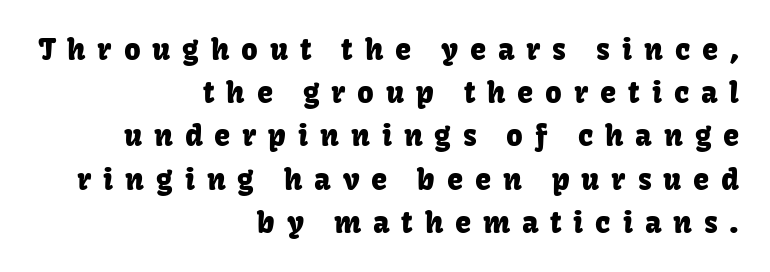
The image shows 29 px sans-serif type, upright; set right-aligned, normal line spacing (1.49x), unusually wide letter spacing (+0.41 em), not underlined; low stroke contrast and a medium x-height.
